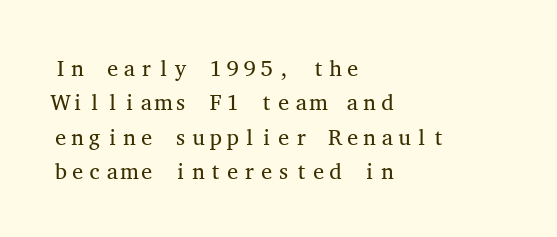
The image shows 22 px text type, upright; set left-aligned, normal line spacing (1.56x), normal letter spacing, not underlined.
